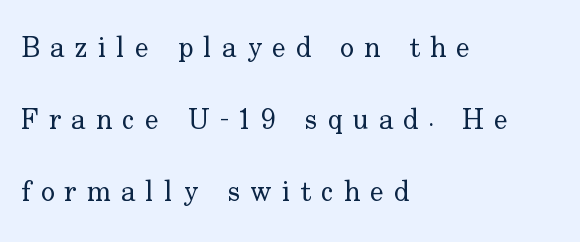
{"serif": "yes", "italic": "no", "bold": "no", "weight": "regular", "width": "normal", "stroke_contrast": "low", "x_height": "small", "monospaced": "no", "underline": "no", "align": "left", "line_spacing": "loose", "line_spacing_ratio": 2.49, "letter_spacing": "wide", "letter_spacing_em": 0.35, "glyph_px": 29}
